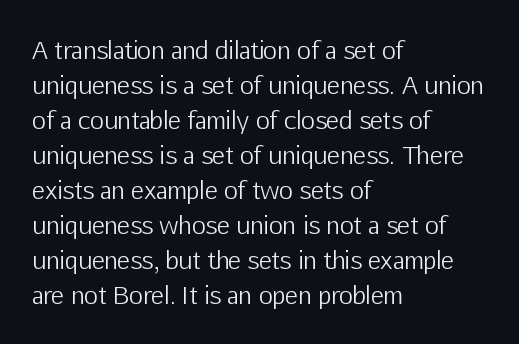
Q: Is the text bold? A: No.
Q: Is the text italic (slanted)? A: No, it is upright.
Q: Is the text underlined? A: No.
Q: How is the paragraph aligned? A: Left-aligned.
Q: Is the spacing between letters normal or unusually wide? A: Normal.
Q: Is the spacing between lines tight, normal or loose? A: Normal.
